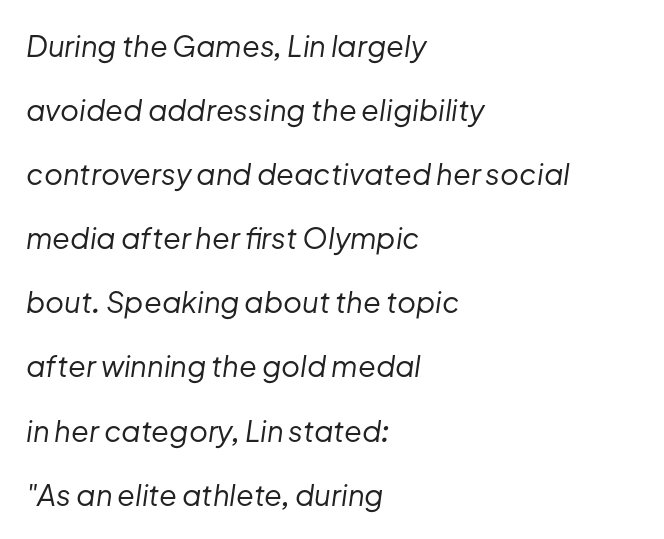
{"italic": "yes", "lean": "right", "slant_degrees": 8, "bold": "no", "weight": "regular", "width": "normal", "stroke_contrast": "low", "x_height": "medium", "monospaced": "no", "underline": "no", "align": "left", "line_spacing": "loose", "line_spacing_ratio": 2.21, "letter_spacing": "normal", "letter_spacing_em": 0.0, "glyph_px": 29}
